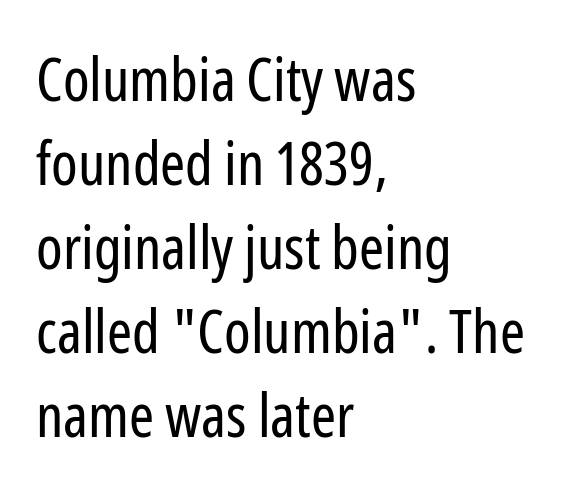
Q: Is the text bold? A: No.
Q: Is the text italic (slanted)? A: No, it is upright.
Q: Is the typeface a serif or a sans-serif typeface? A: Sans-serif.
Q: Is the text underlined? A: No.
Q: How is the paragraph aligned? A: Left-aligned.
Q: Is the spacing between letters normal or unusually wide? A: Normal.
Q: Is the spacing between lines tight, normal or loose? A: Normal.
Q: Width (condensed, normal, or wide)? A: Condensed.
Q: Stroke contrast? A: Low.
Q: x-height? A: Medium.
Q: Monospaced? A: No.
